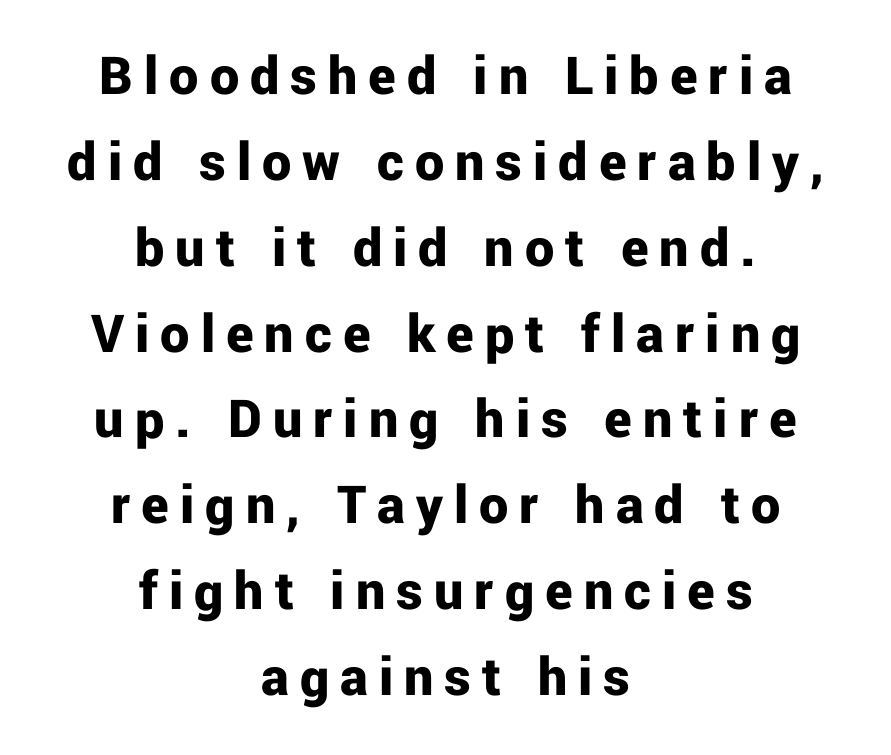
The image shows 58 px bold sans-serif type, upright; set centered, normal line spacing (1.48x), not underlined; low stroke contrast and a medium x-height.
